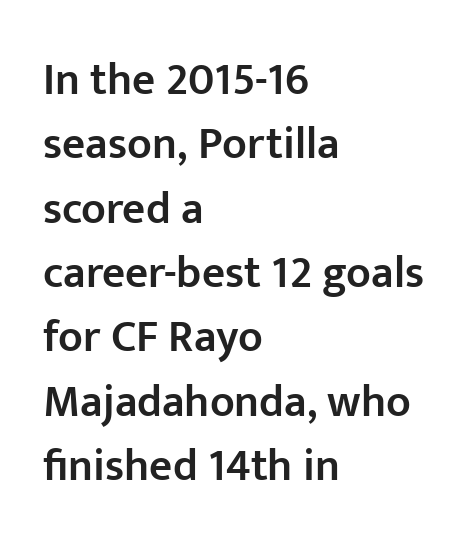
The image shows 45 px semibold sans-serif type, upright; set left-aligned, normal line spacing (1.43x), normal letter spacing, not underlined; low stroke contrast and a medium x-height.
